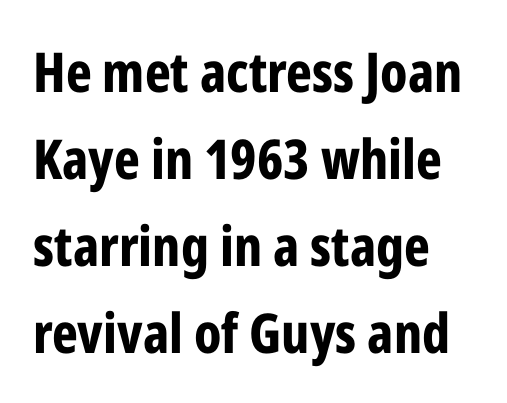
Q: Is the text bold? A: Yes.
Q: Is the text italic (slanted)? A: No, it is upright.
Q: Is the typeface a serif or a sans-serif typeface? A: Sans-serif.
Q: Is the text underlined? A: No.
Q: How is the paragraph aligned? A: Left-aligned.
Q: Is the spacing between letters normal or unusually wide? A: Normal.
Q: Is the spacing between lines tight, normal or loose? A: Normal.
Q: Width (condensed, normal, or wide)? A: Condensed.
Q: Stroke contrast? A: Low.
Q: x-height? A: Medium.
Q: Monospaced? A: No.
